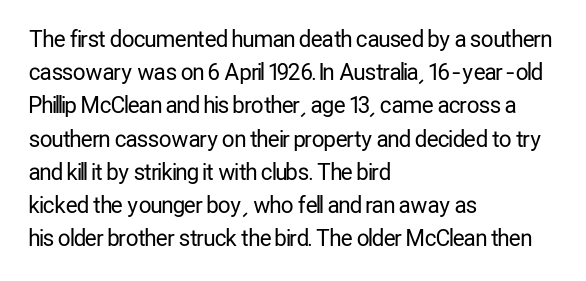
Q: Is the text bold? A: No.
Q: Is the text italic (slanted)? A: No, it is upright.
Q: Is the text underlined? A: No.
Q: How is the paragraph aligned? A: Left-aligned.
Q: Is the spacing between letters normal or unusually wide? A: Normal.
Q: Is the spacing between lines tight, normal or loose? A: Normal.
